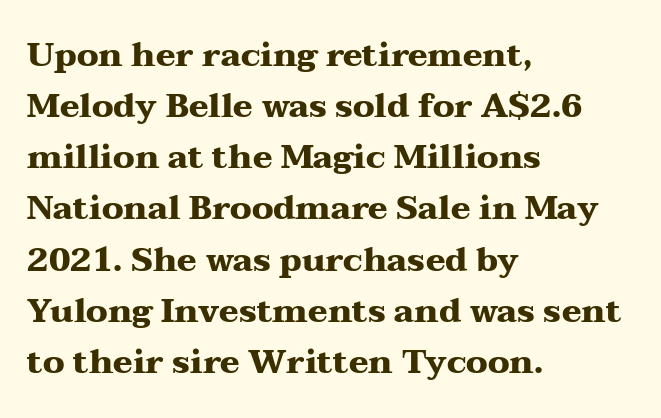
Q: Is the text bold? A: Yes.
Q: Is the text italic (slanted)? A: No, it is upright.
Q: Is the typeface a serif or a sans-serif typeface? A: Serif.
Q: Is the text underlined? A: No.
Q: How is the paragraph aligned? A: Left-aligned.
Q: Is the spacing between letters normal or unusually wide? A: Normal.
Q: Is the spacing between lines tight, normal or loose? A: Normal.
Q: Width (condensed, normal, or wide)? A: Wide.
Q: Stroke contrast? A: Medium.
Q: x-height? A: Medium.
Q: Monospaced? A: No.
